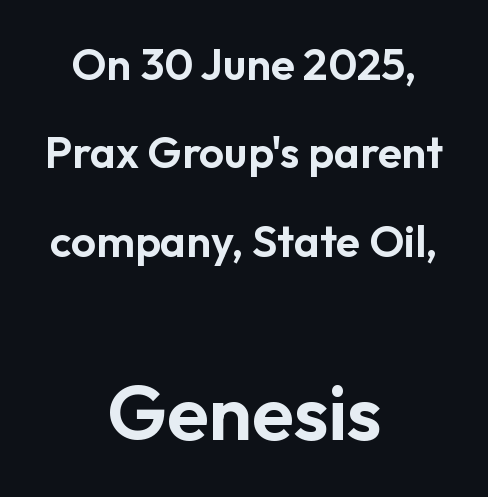
Clear beneath every line of the passage. These lines were composed using upright roman letters. Vertical spacing — loose. There is no visible air inserted between adjacent glyphs. You could not count columns in this text — the font is proportionally spaced. Block two is the big one; block one sits smaller above it.
